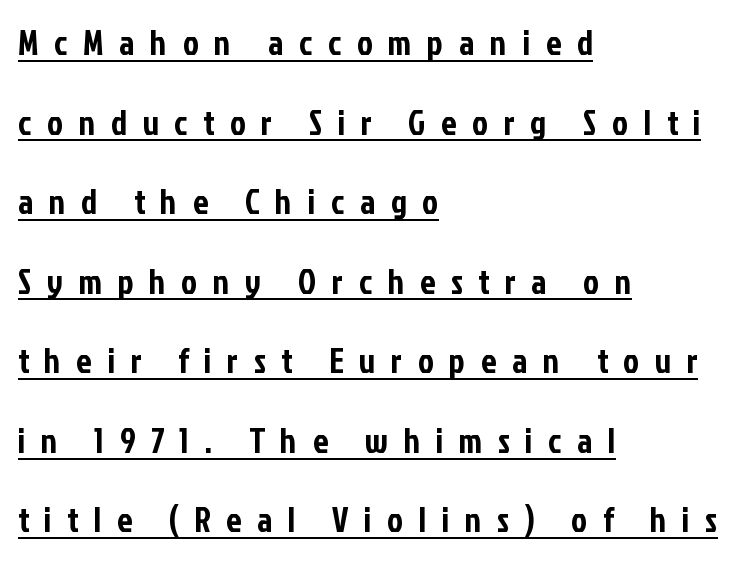
Q: Is the text italic (slanted)? A: No, it is upright.
Q: Is the typeface a serif or a sans-serif typeface? A: Sans-serif.
Q: Is the text underlined? A: Yes.
Q: How is the paragraph aligned? A: Left-aligned.
Q: Is the spacing between letters normal or unusually wide? A: Unusually wide.
Q: Is the spacing between lines tight, normal or loose? A: Loose.
Q: Width (condensed, normal, or wide)? A: Condensed.
Q: Stroke contrast? A: Low.
Q: x-height? A: Medium.
Q: Monospaced? A: No.
